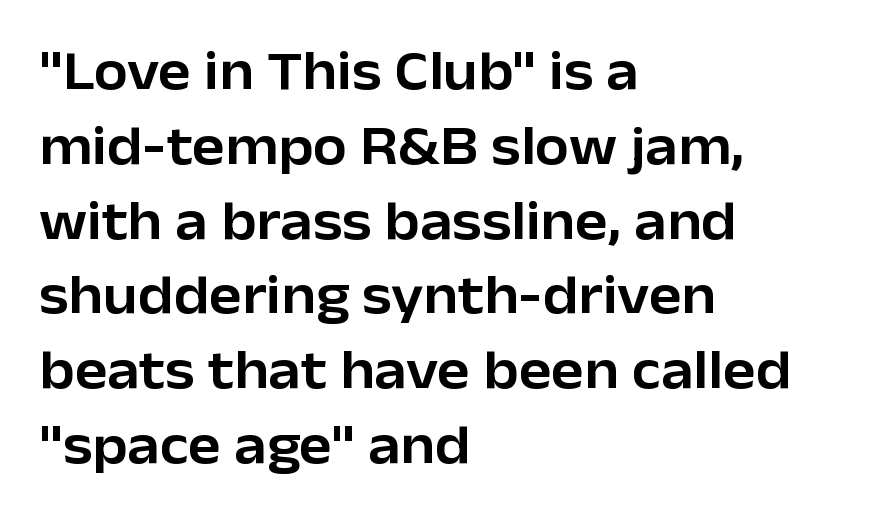
{"serif": "no", "italic": "no", "width": "normal", "stroke_contrast": "low", "x_height": "medium", "monospaced": "no", "underline": "no", "align": "left", "line_spacing": "normal", "line_spacing_ratio": 1.36, "letter_spacing": "normal", "letter_spacing_em": 0.0, "glyph_px": 55}
